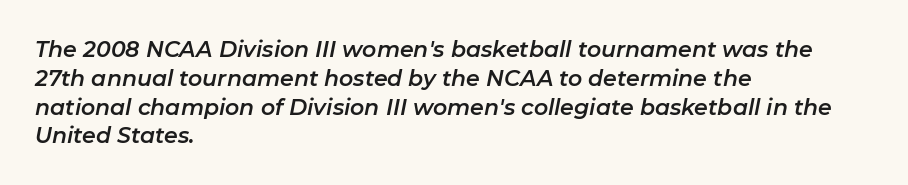
{"italic": "yes", "lean": "right", "slant_degrees": 11, "underline": "no", "align": "left", "line_spacing": "normal", "line_spacing_ratio": 1.31, "letter_spacing": "normal", "letter_spacing_em": 0.0, "glyph_px": 22}
